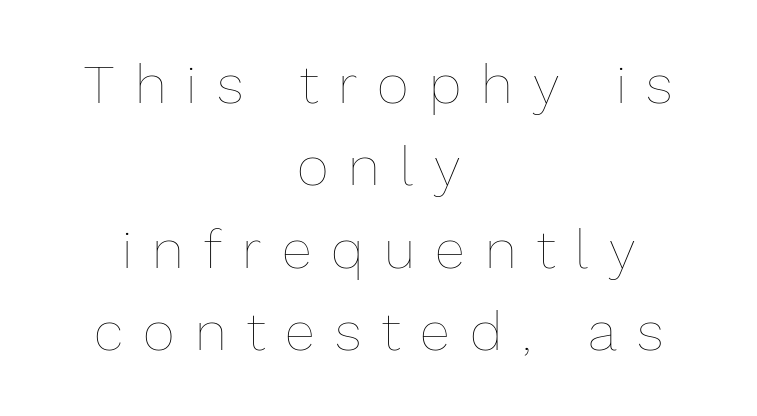
The image shows 55 px thin type, upright; set centered, normal line spacing (1.5x), unusually wide letter spacing (+0.37 em), not underlined; low stroke contrast and a medium x-height.
